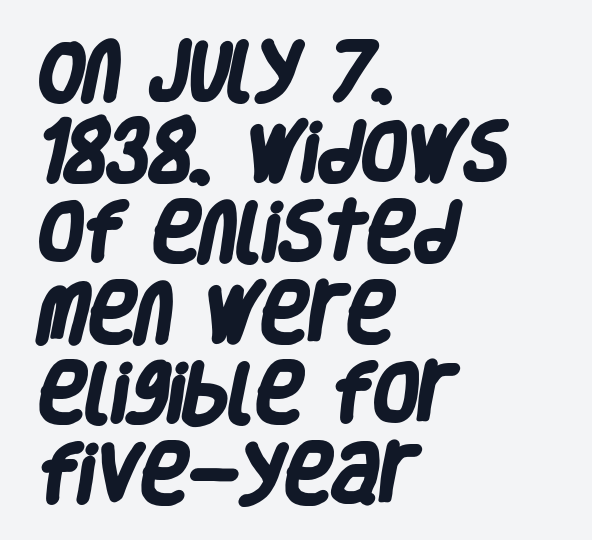
The image shows 65 px heavy, condensed sans-serif type; set left-aligned, line spacing 1.24x, normal letter spacing, not underlined; low stroke contrast and a large x-height.
